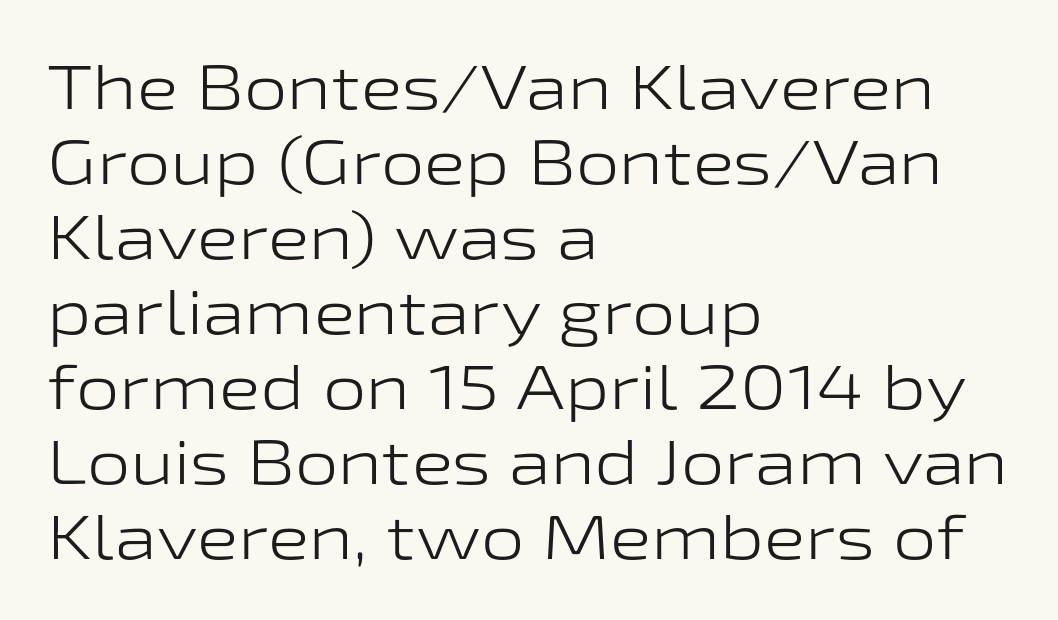
The image shows 62 px light, wide sans-serif type, upright; set left-aligned, line spacing 1.21x, normal letter spacing, not underlined; low stroke contrast and a medium x-height.
